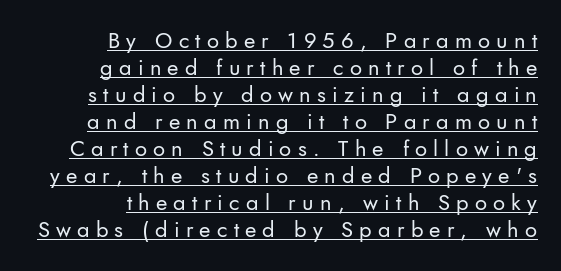
Q: Is the text bold? A: No.
Q: Is the text italic (slanted)? A: No, it is upright.
Q: Is the text underlined? A: Yes.
Q: How is the paragraph aligned? A: Right-aligned.
Q: Is the spacing between letters normal or unusually wide? A: Unusually wide.
